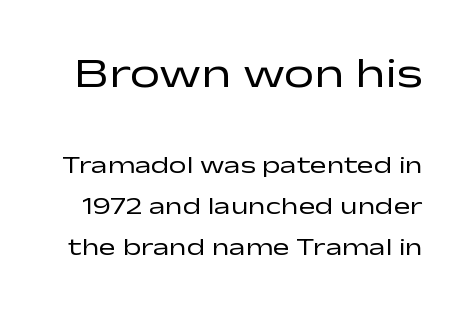
{"serif": "no", "italic": "no", "bold": "no", "weight": "regular", "width": "wide", "stroke_contrast": "low", "x_height": "medium", "monospaced": "no", "underline": "no", "line_spacing": "normal", "line_spacing_ratio": 1.64, "letter_spacing": "normal", "letter_spacing_em": 0.0, "larger_block": "first", "size_ratio": 1.72, "glyph_px": 43}
